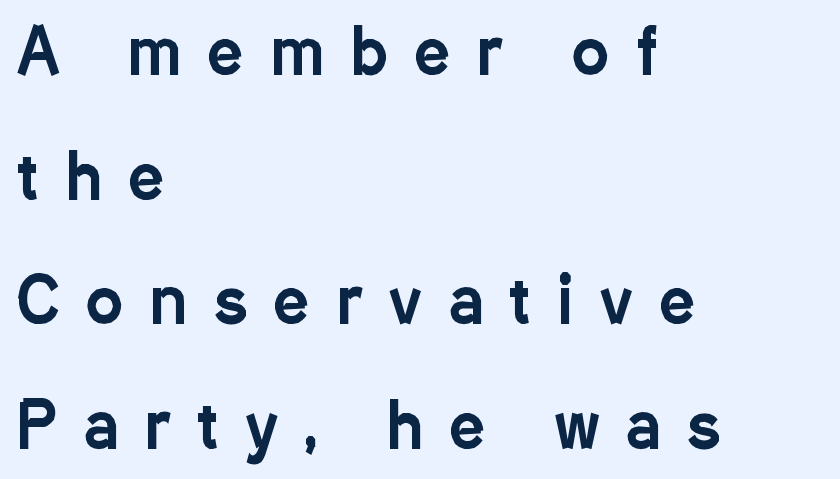
If you drew a line through each stem, it would be perfectly vertical. The letters advance in unequal steps, a hallmark of proportional type. A great deal of white space separates one row of letters from the next. A clean baseline with only descenders dipping below it. Regarding serifs, this sample does without them.
